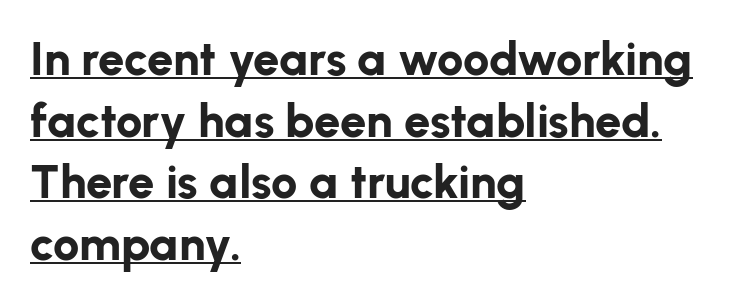
The image shows 47 px bold sans-serif type, upright; set left-aligned, normal line spacing (1.31x), normal letter spacing, underlined; low stroke contrast and a medium x-height.
